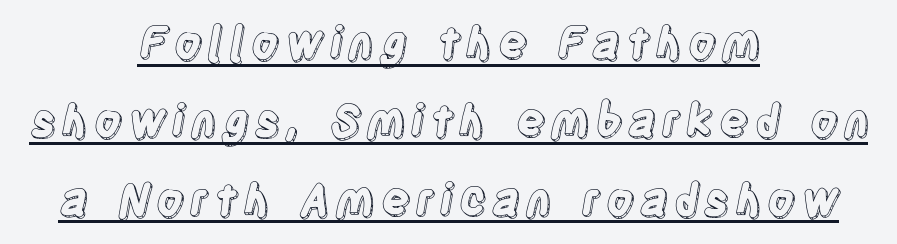
Q: Is the text italic (slanted)? A: Yes.
Q: Is the text underlined? A: Yes.
Q: How is the paragraph aligned? A: Centered.
Q: Width (condensed, normal, or wide)? A: Condensed.
Q: x-height? A: Large.
Q: Monospaced? A: No.
